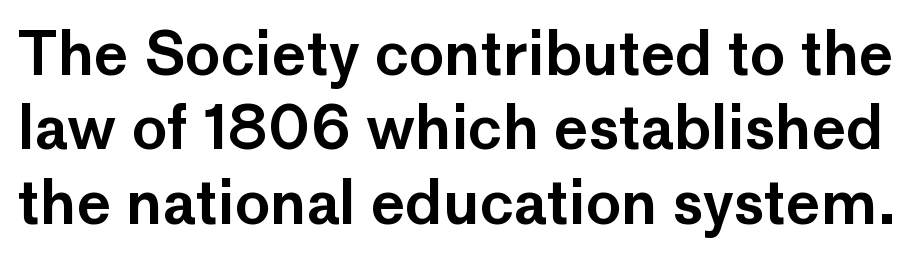
{"serif": "no", "italic": "no", "width": "normal", "stroke_contrast": "low", "x_height": "medium", "monospaced": "no", "underline": "no", "line_spacing": "normal", "line_spacing_ratio": 1.26, "letter_spacing": "normal", "letter_spacing_em": 0.0, "glyph_px": 59}
